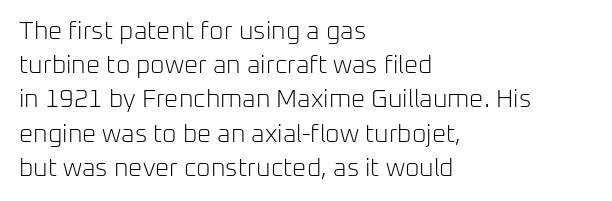
The area under the type is left untouched. A roman cut, with each character standing at attention. Observe the ordinary spacing: letters are neighbours, not strangers. Notice how the passage keeps a crisp vertical edge on the left only.
